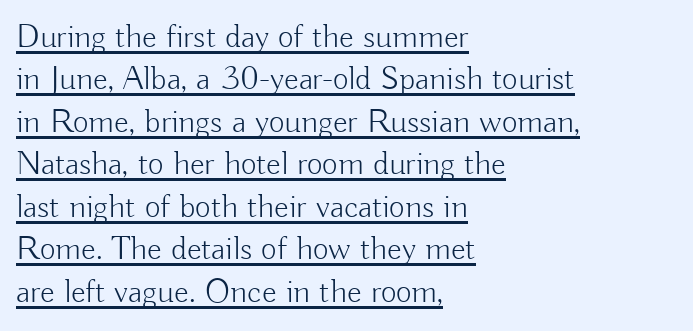
Q: Is the text bold? A: No.
Q: Is the text italic (slanted)? A: No, it is upright.
Q: Is the typeface a serif or a sans-serif typeface? A: Sans-serif.
Q: Is the text underlined? A: Yes.
Q: How is the paragraph aligned? A: Left-aligned.
Q: Is the spacing between letters normal or unusually wide? A: Normal.
Q: Is the spacing between lines tight, normal or loose? A: Normal.
Q: Width (condensed, normal, or wide)? A: Normal.
Q: Stroke contrast? A: Low.
Q: x-height? A: Small.
Q: Monospaced? A: No.
